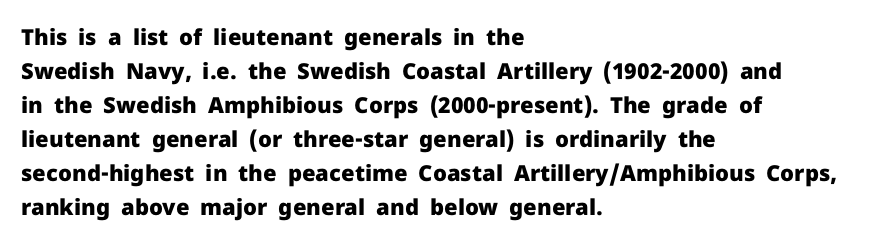
Q: Is the text bold? A: Yes.
Q: Is the text italic (slanted)? A: No, it is upright.
Q: Is the text underlined? A: No.
Q: How is the paragraph aligned? A: Left-aligned.
Q: Is the spacing between letters normal or unusually wide? A: Normal.
Q: Is the spacing between lines tight, normal or loose? A: Normal.
